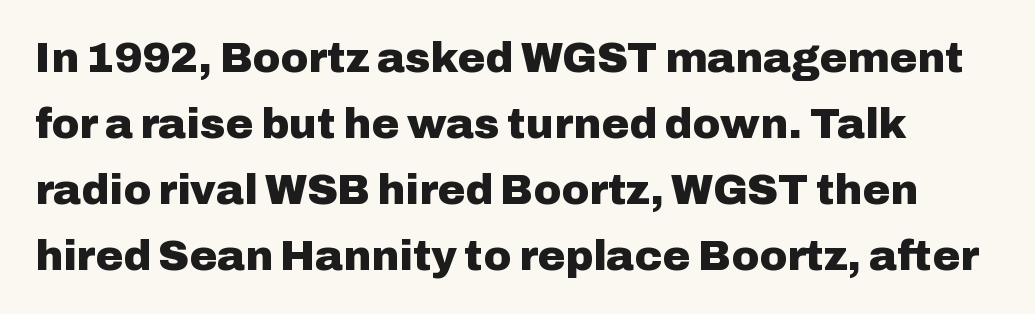
{"serif": "no", "italic": "no", "bold": "yes", "weight": "heavy", "width": "normal", "stroke_contrast": "low", "x_height": "medium", "monospaced": "no", "underline": "no", "line_spacing": "normal", "line_spacing_ratio": 1.57, "letter_spacing": "normal", "letter_spacing_em": 0.0, "glyph_px": 42}
